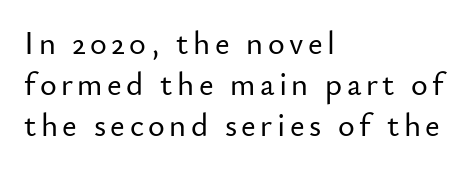
All the whitespace from short lines collects on the right. The rows are spaced the way most documents space them. The typography opts for an upright posture over an oblique one. This sample has the flowing, uneven cadence of proportional lettering. Unlike a traditional serif, this face leaves its strokes unadorned. A bare baseline throughout the passage.
